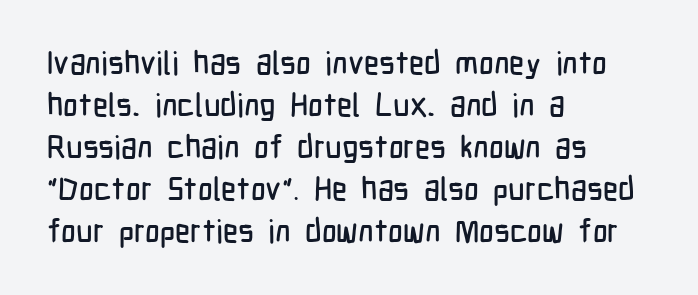
The image shows 32 px condensed sans-serif type, upright; set left-aligned, normal line spacing (1.31x), normal letter spacing, not underlined; low stroke contrast and a medium x-height.
